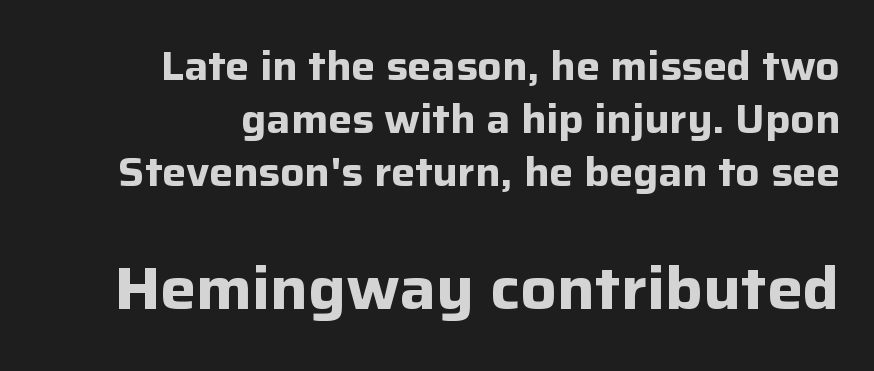
{"serif": "no", "italic": "no", "bold": "yes", "weight": "bold", "width": "normal", "stroke_contrast": "low", "x_height": "medium", "monospaced": "no", "underline": "no", "align": "right", "line_spacing": "normal", "line_spacing_ratio": 1.32, "letter_spacing": "normal", "letter_spacing_em": 0.0, "larger_block": "second", "size_ratio": 1.5, "glyph_px": 60}
